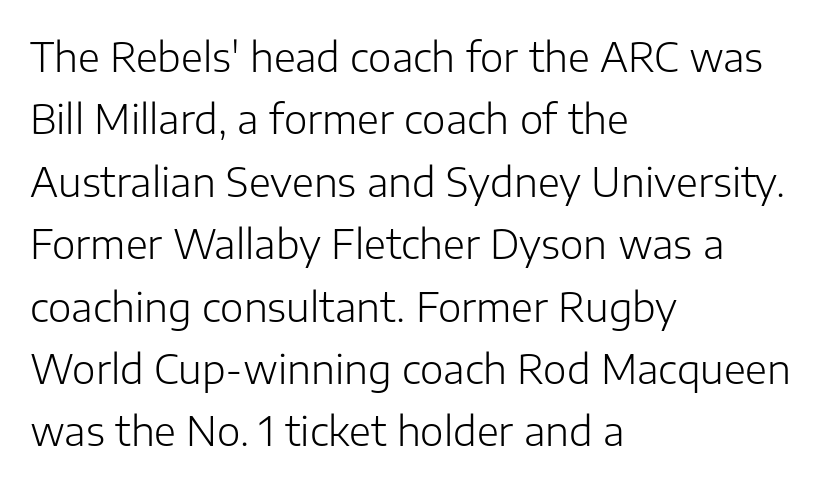
{"serif": "no", "italic": "no", "bold": "no", "weight": "light", "width": "normal", "stroke_contrast": "low", "x_height": "medium", "monospaced": "no", "underline": "no", "align": "left", "line_spacing": "normal", "line_spacing_ratio": 1.56, "letter_spacing": "normal", "letter_spacing_em": 0.0, "glyph_px": 40}
